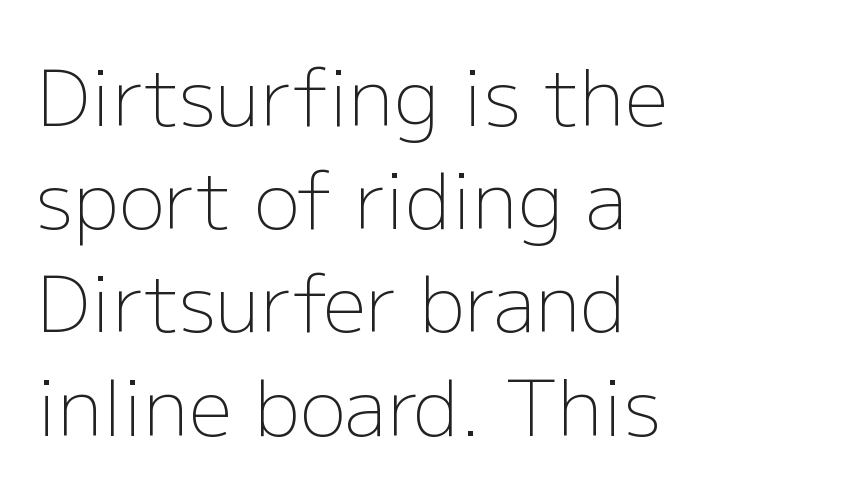
Reading down the column, the eye jumps a familiar distance to each next line. Nope, not italic — everything's standing straight. In terms of letterspacing, this is plain default setting. The face used here is a sans, in the tradition of grotesques and geometrics. Honestly, there is no underline to notice here at all.
